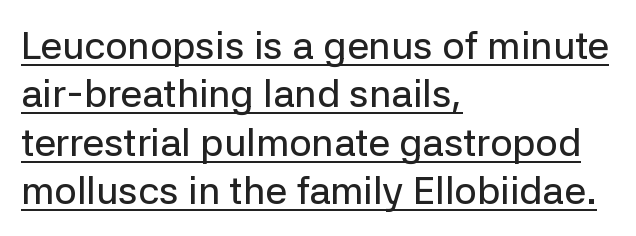
{"serif": "no", "italic": "no", "width": "normal", "stroke_contrast": "low", "x_height": "medium", "monospaced": "no", "underline": "yes", "align": "left", "line_spacing_ratio": 1.24, "letter_spacing": "normal", "letter_spacing_em": 0.0, "glyph_px": 39}
